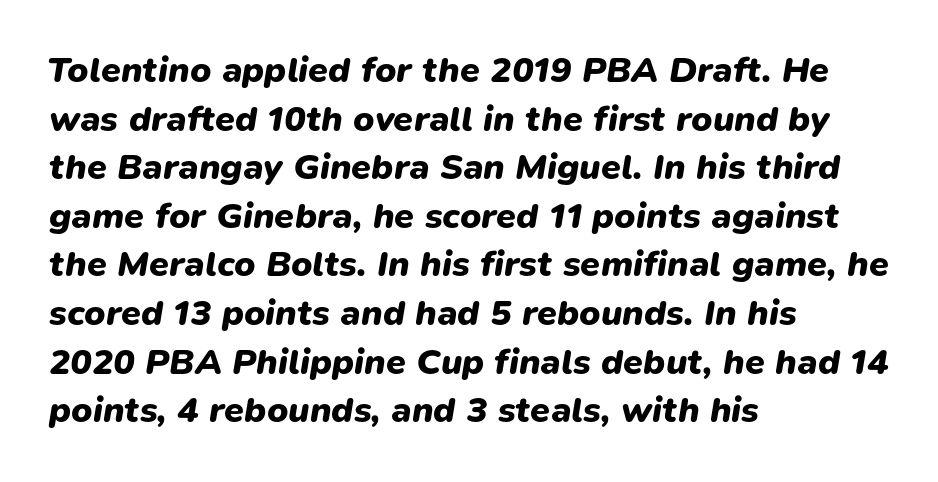
The image shows 36 px heavy type, italic (leaning right); set left-aligned, normal line spacing (1.35x), normal letter spacing, not underlined; low stroke contrast and a medium x-height.
